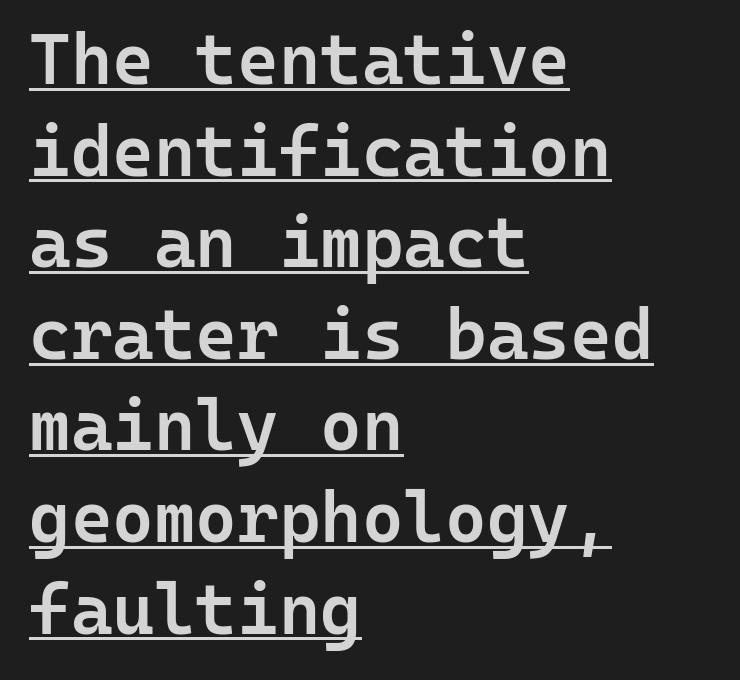
{"serif": "no", "italic": "no", "bold": "semi", "weight": "semibold", "width": "normal", "stroke_contrast": "low", "x_height": "medium", "monospaced": "yes", "underline": "yes", "align": "left", "line_spacing": "normal", "line_spacing_ratio": 1.29, "letter_spacing": "normal", "letter_spacing_em": 0.0, "glyph_px": 71}
